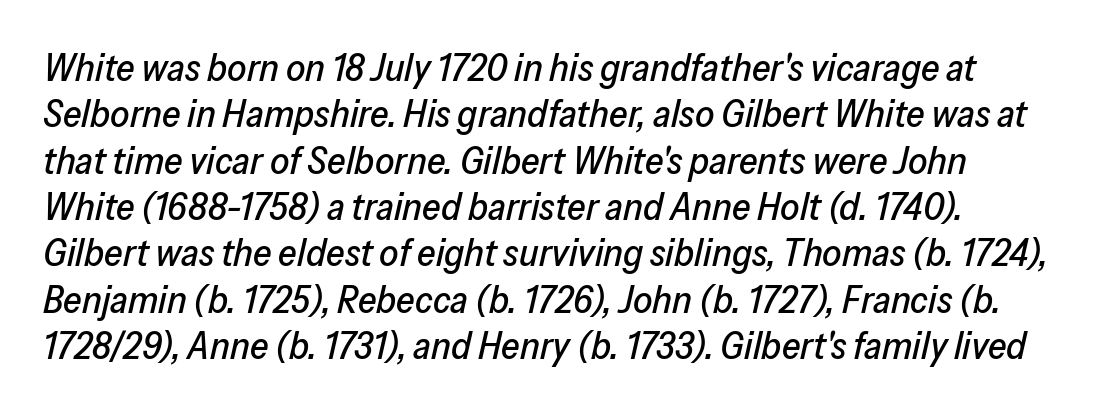
Rule under the text: the space is simply empty. Between one letter and the next there's only the usual sliver of space. The lettering tilts uniformly, giving the passage an italic look. A typesetter would call this proportional, since set widths differ per character.
